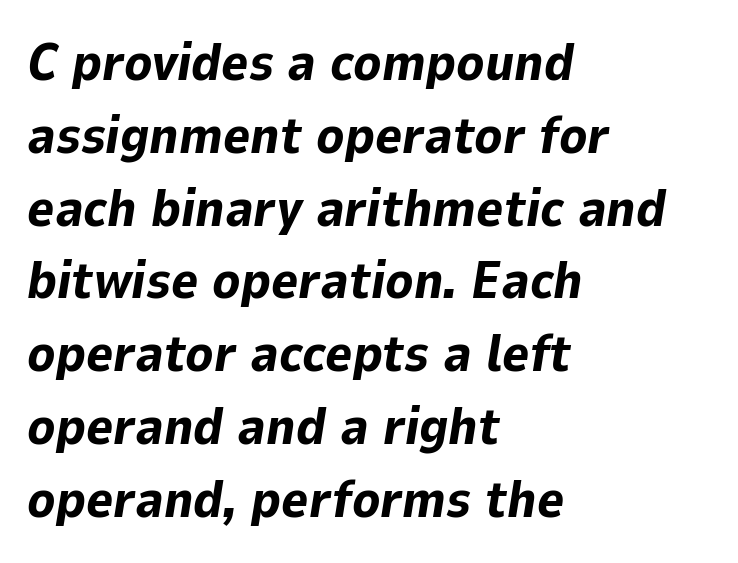
Compared with a centered layout, this one pins lines to the left instead. The strip under each line holds only bare page. The block of text has a typical density, with ordinary space between rows. If you drew a line through each stem, it would be angled. No extra tracking has been applied to these lines. Chunky letters — that's bold for sure.
